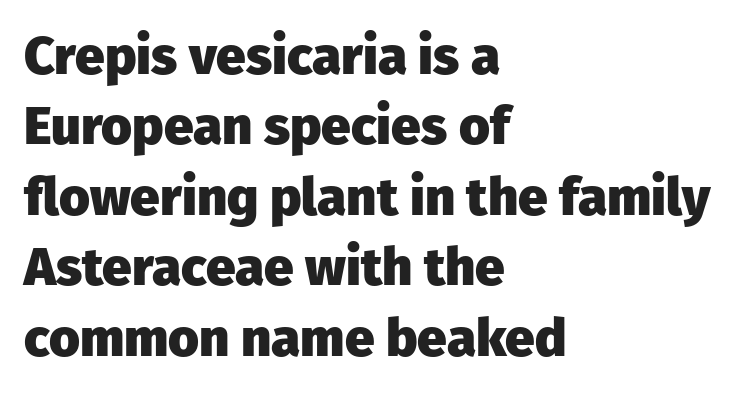
{"serif": "no", "italic": "no", "bold": "yes", "weight": "heavy", "width": "normal", "stroke_contrast": "low", "x_height": "medium", "monospaced": "no", "underline": "no", "align": "left", "line_spacing": "normal", "line_spacing_ratio": 1.33, "letter_spacing": "normal", "letter_spacing_em": 0.0, "glyph_px": 53}
